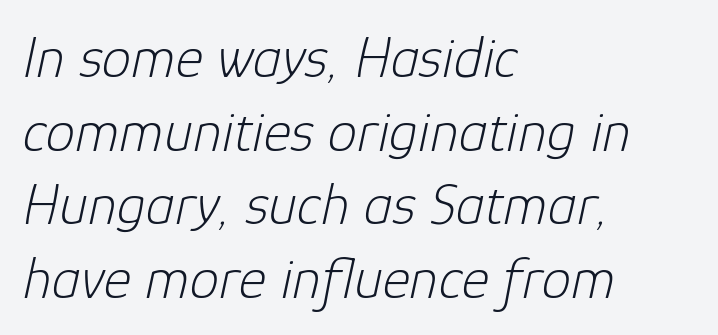
The image shows 59 px light type, italic (leaning right); set left-aligned, normal line spacing (1.25x), normal letter spacing, not underlined; low stroke contrast and a medium x-height.
